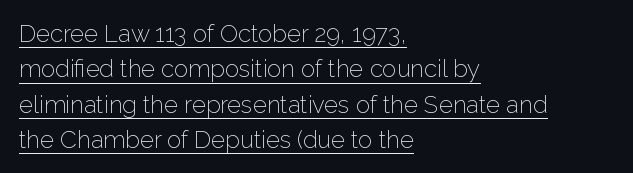
Does extra space separate the letters? No, they use regular spacing. The face used here appears with an underline applied. A typesetter would call this leading conventional body-copy spacing. This is the regular roman posture of the typeface.
